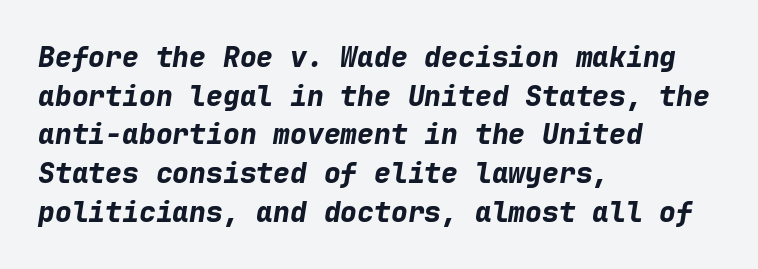
The image shows 28 px bold type, italic (leaning right), monospaced; set left-aligned, normal line spacing (1.38x), normal letter spacing, not underlined; low stroke contrast and a medium x-height.
